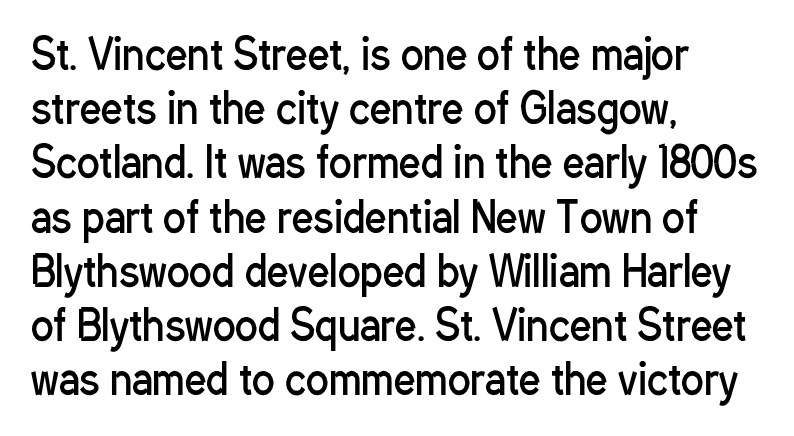
You could not count columns in this text — the font is proportionally spaced. The string is rendered with underlining switched off. These lines are set flush left with a ragged right edge. One glance says typical: line gaps are just what's usual.
